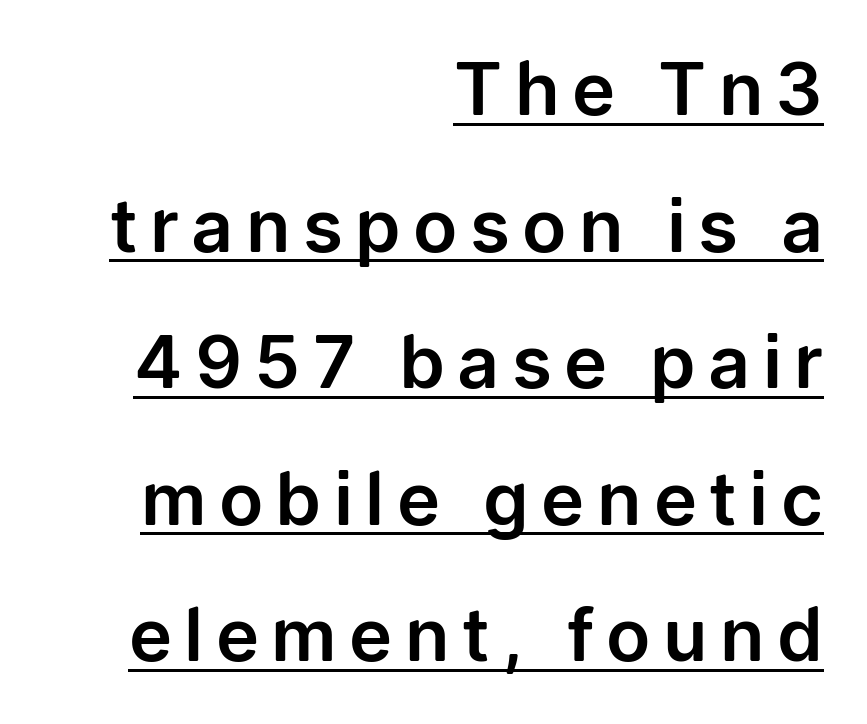
Ascenders rise straight up at ninety degrees. Alignment: flush right. Here the designer chose a conventional face with non-uniform glyph widths. No feet cap the strokes, marking this as sans-serif type. Students, observe the line beneath the letters — that is underlining.
